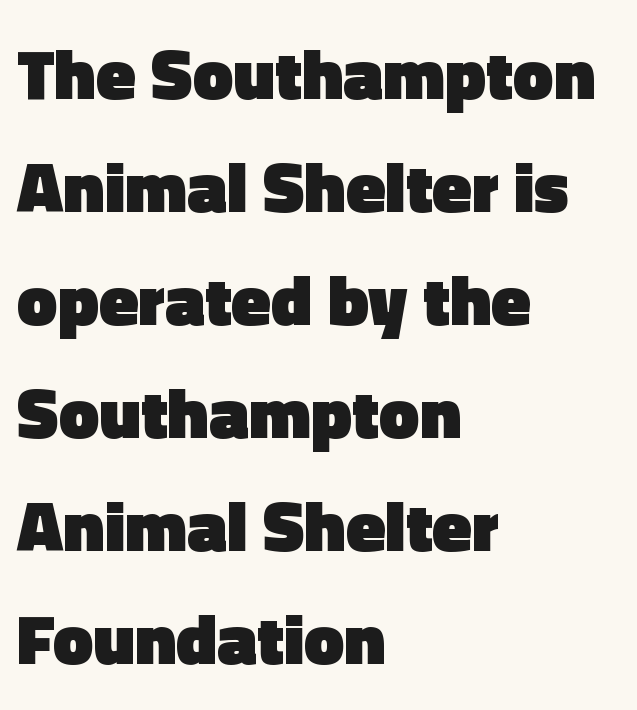
{"serif": "no", "italic": "no", "bold": "yes", "weight": "heavy", "width": "normal", "x_height": "medium", "monospaced": "no", "underline": "no", "align": "left", "line_spacing": "normal", "line_spacing_ratio": 1.57, "letter_spacing": "normal", "letter_spacing_em": 0.0, "glyph_px": 72}
